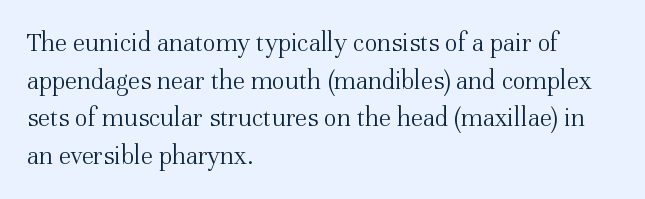
The image shows 27 px text type, upright; set left-aligned, normal line spacing (1.39x), normal letter spacing, not underlined.
